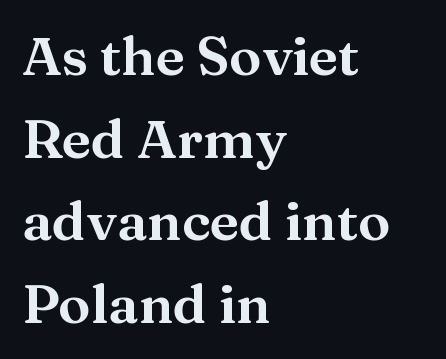
Q: Is the text italic (slanted)? A: No, it is upright.
Q: Is the typeface a serif or a sans-serif typeface? A: Serif.
Q: Is the text underlined? A: No.
Q: How is the paragraph aligned? A: Left-aligned.
Q: Is the spacing between letters normal or unusually wide? A: Normal.
Q: Is the spacing between lines tight, normal or loose? A: Normal.
Q: Width (condensed, normal, or wide)? A: Wide.
Q: Stroke contrast? A: Medium.
Q: x-height? A: Medium.
Q: Monospaced? A: No.
